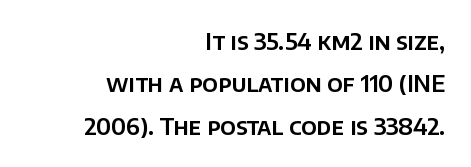
{"italic": "no", "underline": "no", "align": "right", "line_spacing_ratio": 1.84, "letter_spacing": "normal", "letter_spacing_em": 0.0, "glyph_px": 23}
